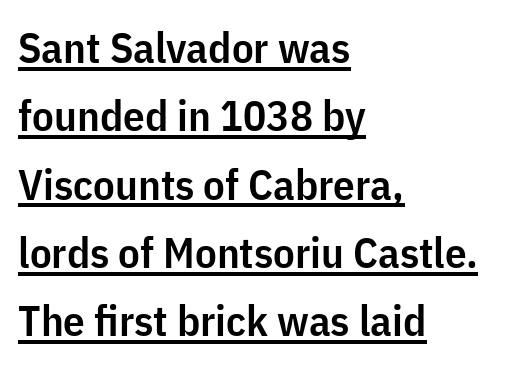
The image shows 43 px semibold, condensed sans-serif type, upright; set left-aligned, normal line spacing (1.59x), normal letter spacing, underlined; low stroke contrast and a medium x-height.
